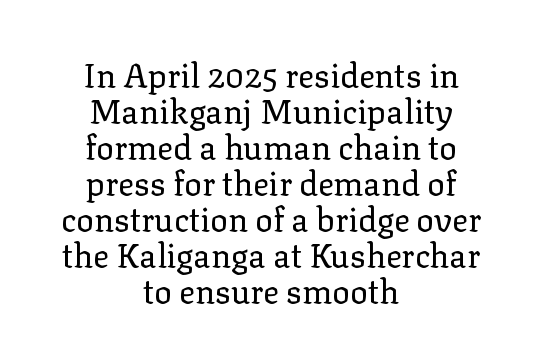
The image shows 33 px regular-weight serif type, upright; set centered, tight line spacing (1.09x), normal letter spacing, not underlined; low stroke contrast and a medium x-height.
